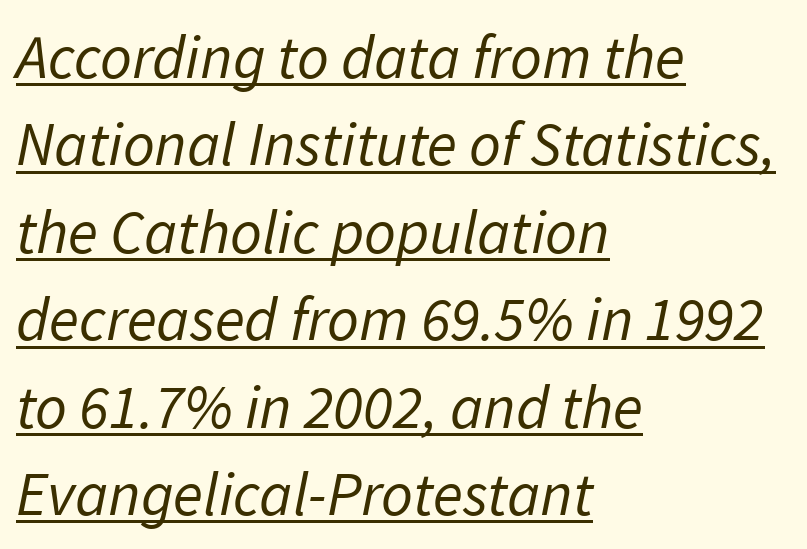
Q: Is the text bold? A: No.
Q: Is the typeface a serif or a sans-serif typeface? A: Sans-serif.
Q: Is the text underlined? A: Yes.
Q: How is the paragraph aligned? A: Left-aligned.
Q: Is the spacing between letters normal or unusually wide? A: Normal.
Q: Is the spacing between lines tight, normal or loose? A: Normal.
Q: Width (condensed, normal, or wide)? A: Normal.
Q: Stroke contrast? A: Low.
Q: x-height? A: Medium.
Q: Monospaced? A: No.
